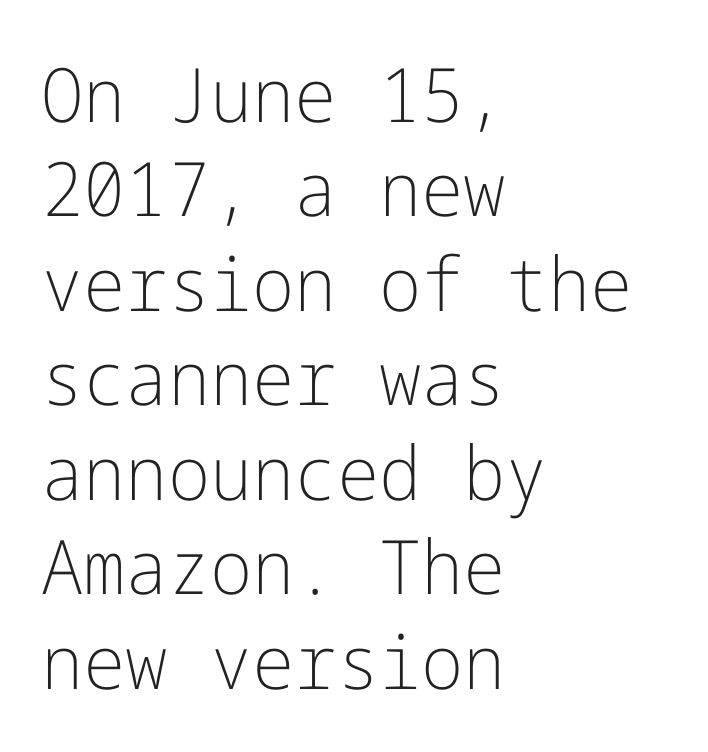
No chunkiness to these letters — they're not bold. In terms of letterform style, serifs are entirely absent. Posture: vertical. Honestly, there is no underline to notice here at all. Line starts are locked; line ends wander. Students, note that the glyphs here touch the page at normal intervals.
